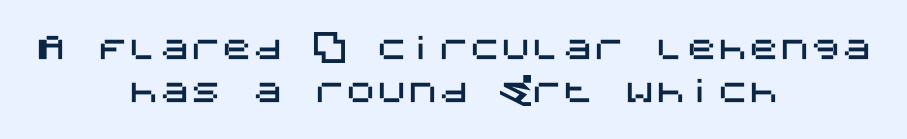
The image shows 31 px sans-serif type, upright; set centered, normal line spacing (1.4x), normal letter spacing, not underlined; medium stroke contrast and a large x-height.
